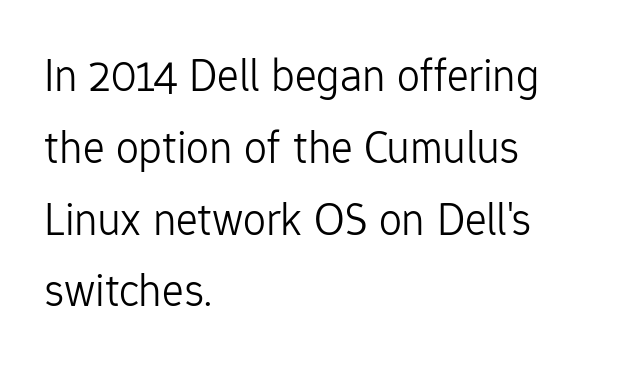
Q: Is the text bold? A: No.
Q: Is the text italic (slanted)? A: No, it is upright.
Q: Is the typeface a serif or a sans-serif typeface? A: Sans-serif.
Q: Is the text underlined? A: No.
Q: How is the paragraph aligned? A: Left-aligned.
Q: Is the spacing between letters normal or unusually wide? A: Normal.
Q: Is the spacing between lines tight, normal or loose? A: Normal.
Q: Width (condensed, normal, or wide)? A: Normal.
Q: Stroke contrast? A: Low.
Q: x-height? A: Medium.
Q: Monospaced? A: No.
